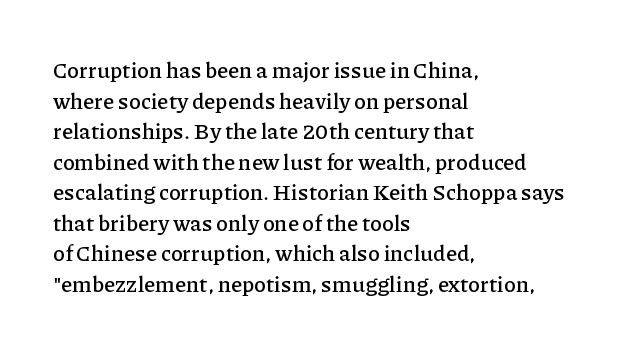
The image shows 22 px text type, upright; set left-aligned, normal line spacing (1.39x), normal letter spacing, not underlined.
